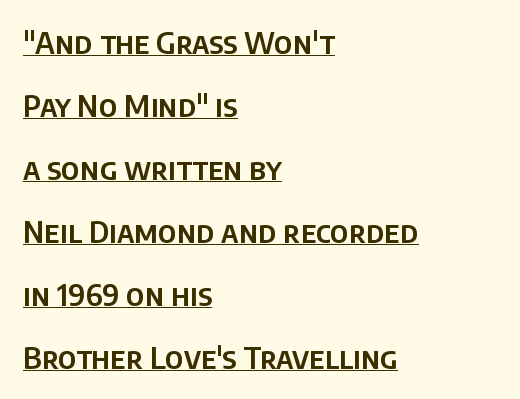
The image shows 30 px sans-serif type, upright; set left-aligned, loose line spacing (2.1x), normal letter spacing, underlined; low stroke contrast and a large x-height.
